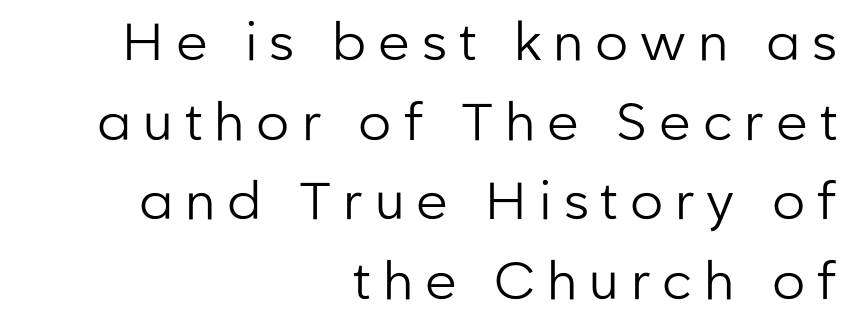
The image shows 52 px regular-weight sans-serif type, upright; set right-aligned, normal line spacing (1.53x), unusually wide letter spacing (+0.23 em), not underlined; low stroke contrast and a medium x-height.
